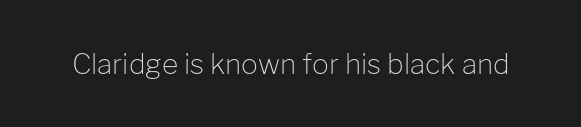
Q: Is the text bold? A: No.
Q: Is the text italic (slanted)? A: No, it is upright.
Q: Is the typeface a serif or a sans-serif typeface? A: Sans-serif.
Q: Is the text underlined? A: No.
Q: Is the spacing between letters normal or unusually wide? A: Normal.
Q: Width (condensed, normal, or wide)? A: Normal.
Q: Stroke contrast? A: Low.
Q: x-height? A: Medium.
Q: Monospaced? A: No.
